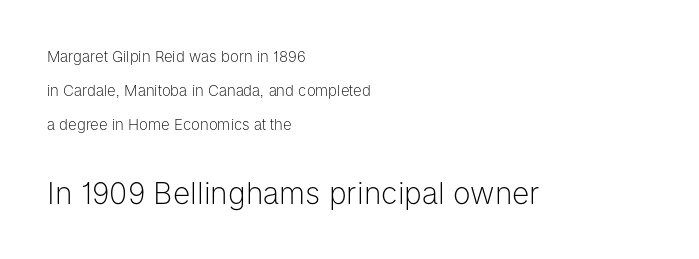
The image shows 30 px light sans-serif type, upright; set left-aligned, loose line spacing (2.28x), normal letter spacing, not underlined; the second (bottom) block is 2.0x larger; low stroke contrast and a medium x-height.
